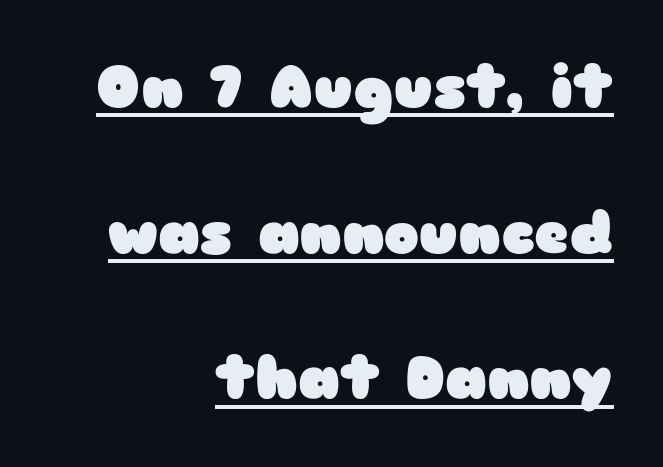
Q: Is the text bold? A: Yes.
Q: Is the text italic (slanted)? A: No, it is upright.
Q: Is the typeface a serif or a sans-serif typeface? A: Sans-serif.
Q: Is the text underlined? A: Yes.
Q: How is the paragraph aligned? A: Right-aligned.
Q: Is the spacing between letters normal or unusually wide? A: Normal.
Q: Is the spacing between lines tight, normal or loose? A: Loose.
Q: Width (condensed, normal, or wide)? A: Wide.
Q: Stroke contrast? A: Low.
Q: x-height? A: Medium.
Q: Monospaced? A: No.
